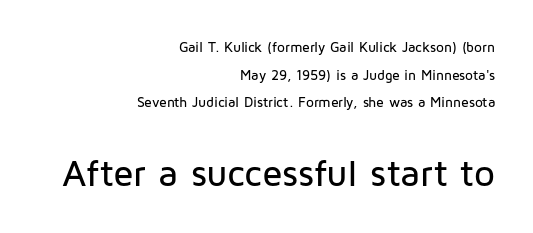
The image shows 37 px sans-serif type, upright; set right-aligned, loose line spacing (1.97x), normal letter spacing, not underlined; the second (bottom) block is 2.64x larger; low stroke contrast and a medium x-height.
